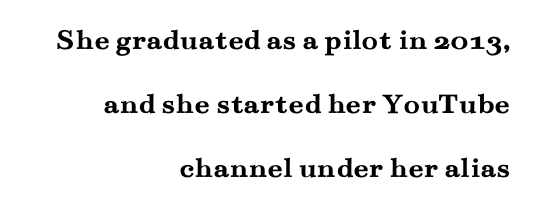
Q: Is the text bold? A: Yes.
Q: Is the text italic (slanted)? A: No, it is upright.
Q: Is the typeface a serif or a sans-serif typeface? A: Serif.
Q: Is the text underlined? A: No.
Q: How is the paragraph aligned? A: Right-aligned.
Q: Is the spacing between letters normal or unusually wide? A: Normal.
Q: Is the spacing between lines tight, normal or loose? A: Loose.
Q: Width (condensed, normal, or wide)? A: Wide.
Q: Stroke contrast? A: Medium.
Q: x-height? A: Small.
Q: Monospaced? A: No.
